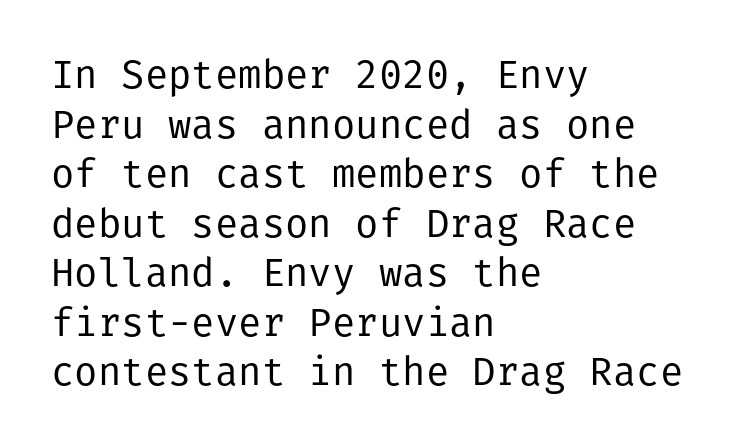
{"serif": "no", "italic": "no", "bold": "no", "weight": "regular", "width": "normal", "stroke_contrast": "low", "x_height": "medium", "underline": "no", "align": "left", "line_spacing": "normal", "line_spacing_ratio": 1.27, "letter_spacing": "normal", "letter_spacing_em": 0.0, "glyph_px": 39}
